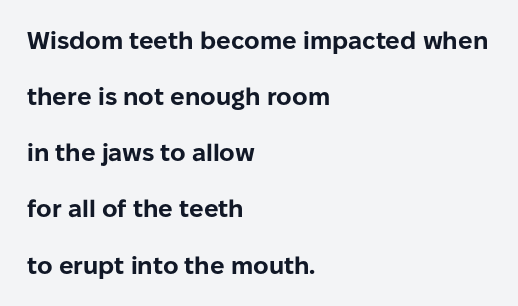
The image shows 24 px bold type, upright; set left-aligned, loose line spacing (2.34x), normal letter spacing, not underlined.
